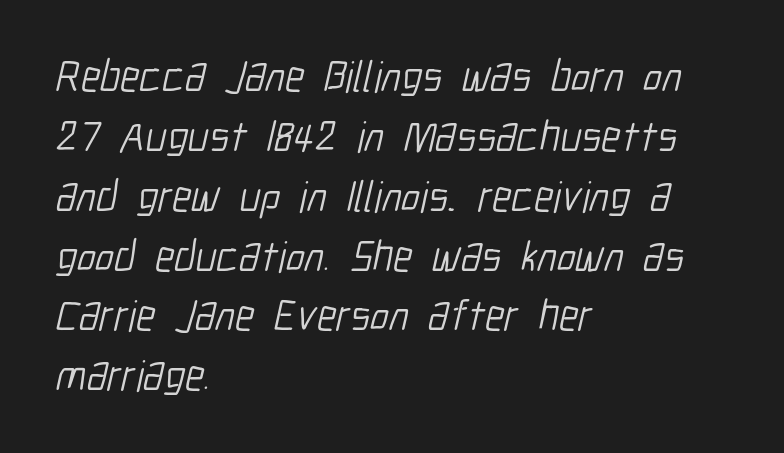
{"serif": "no", "bold": "no", "weight": "light", "width": "condensed", "stroke_contrast": "low", "x_height": "medium", "monospaced": "no", "underline": "no", "align": "left", "line_spacing": "normal", "line_spacing_ratio": 1.36, "letter_spacing": "normal", "letter_spacing_em": 0.0, "glyph_px": 44}
